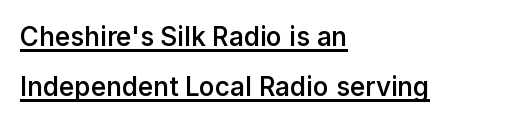
Strokes here are thickened, but only to semibold level. Widely set lines give the paragraph a tall, airy silhouette. Short and long lines alike share a common starting point at left. Default kerning and tracking; the words read as compact shapes. The type sits square on the baseline with zero lean.
